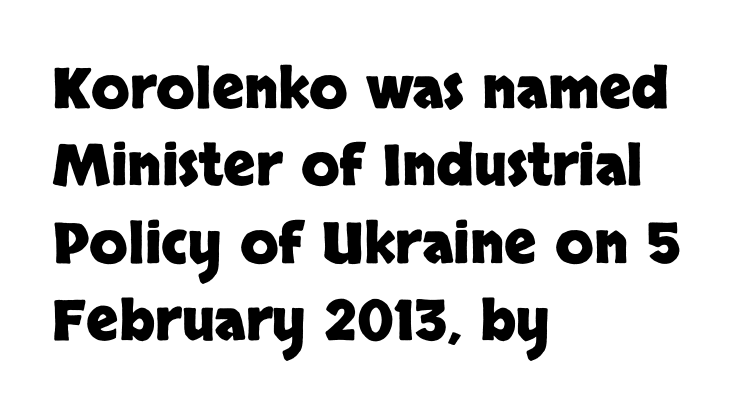
Q: Is the text bold? A: Yes.
Q: Is the text italic (slanted)? A: No, it is upright.
Q: Is the typeface a serif or a sans-serif typeface? A: Sans-serif.
Q: Is the text underlined? A: No.
Q: How is the paragraph aligned? A: Left-aligned.
Q: Is the spacing between letters normal or unusually wide? A: Normal.
Q: Is the spacing between lines tight, normal or loose? A: Normal.
Q: Width (condensed, normal, or wide)? A: Normal.
Q: Stroke contrast? A: Low.
Q: x-height? A: Large.
Q: Monospaced? A: No.
